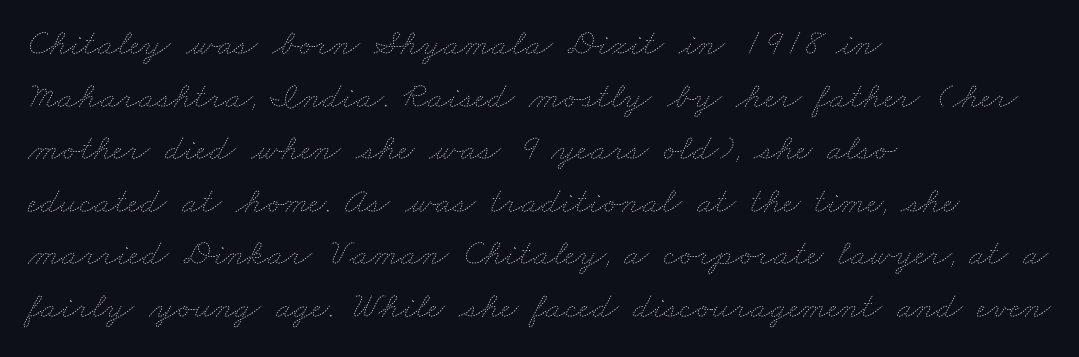
The image shows 37 px thin, wide type; set left-aligned, normal line spacing (1.42x), normal letter spacing, not underlined; low stroke contrast and a small x-height.
